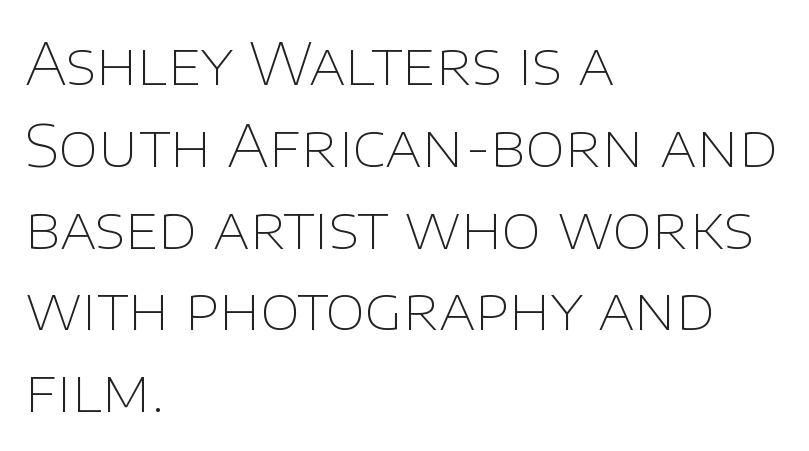
Q: Is the text bold? A: No.
Q: Is the text italic (slanted)? A: No, it is upright.
Q: Is the typeface a serif or a sans-serif typeface? A: Sans-serif.
Q: Is the text underlined? A: No.
Q: How is the paragraph aligned? A: Left-aligned.
Q: Is the spacing between letters normal or unusually wide? A: Normal.
Q: Is the spacing between lines tight, normal or loose? A: Normal.
Q: Width (condensed, normal, or wide)? A: Normal.
Q: Stroke contrast? A: Low.
Q: x-height? A: Large.
Q: Monospaced? A: No.
